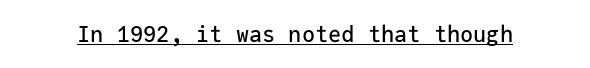
{"italic": "no", "underline": "yes", "letter_spacing": "normal", "letter_spacing_em": 0.0, "glyph_px": 22}
